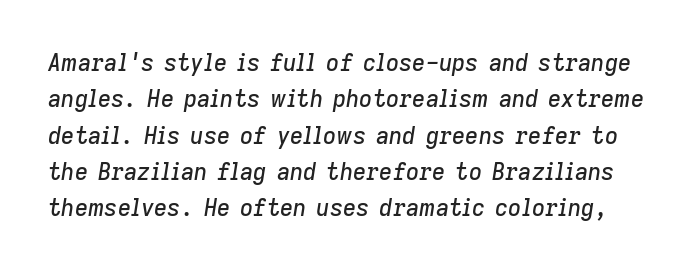
Caption: standard tracking, unaltered. The glyphs look as if they've been sheared to an angle. Only glyphs here, with clear space below each row. Regarding leading, the lines here are spaced in the standard way.
